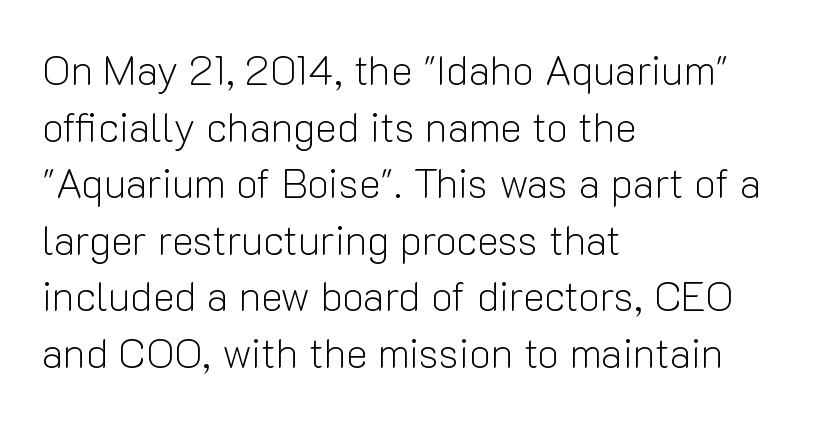
Vertically, the passage feels balanced, rows spaced as you'd expect. The axis of the letterforms is exactly vertical. A quiet, ordinary-to-light weight characterises the typeface. The ragged edge is on the right, which tells us the setting is flush left.
